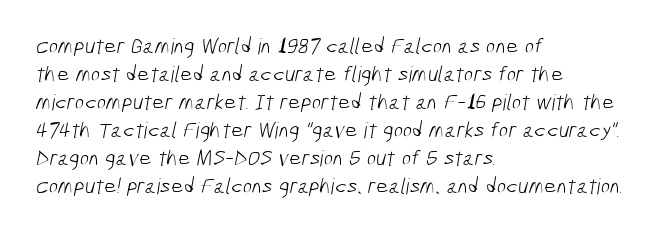
Q: Is the text bold? A: No.
Q: Is the text underlined? A: No.
Q: How is the paragraph aligned? A: Left-aligned.
Q: Is the spacing between letters normal or unusually wide? A: Normal.
Q: Is the spacing between lines tight, normal or loose? A: Normal.
